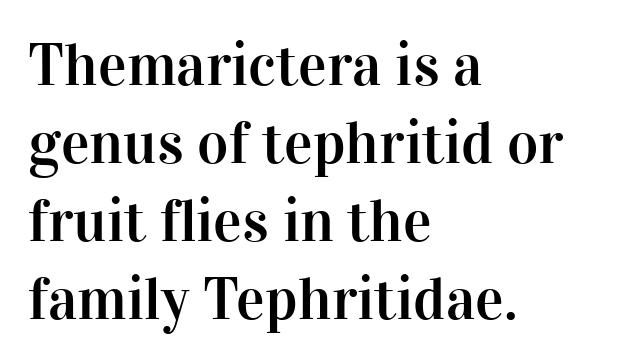
The letters stand straight up with perfectly vertical stems. Varying glyph widths throughout — classic text-font behaviour. Where is the straight margin? On the left. Look at the tracking — it's just the regular setting, nothing added. A normal amount of white space separates one row of letters from the next.
